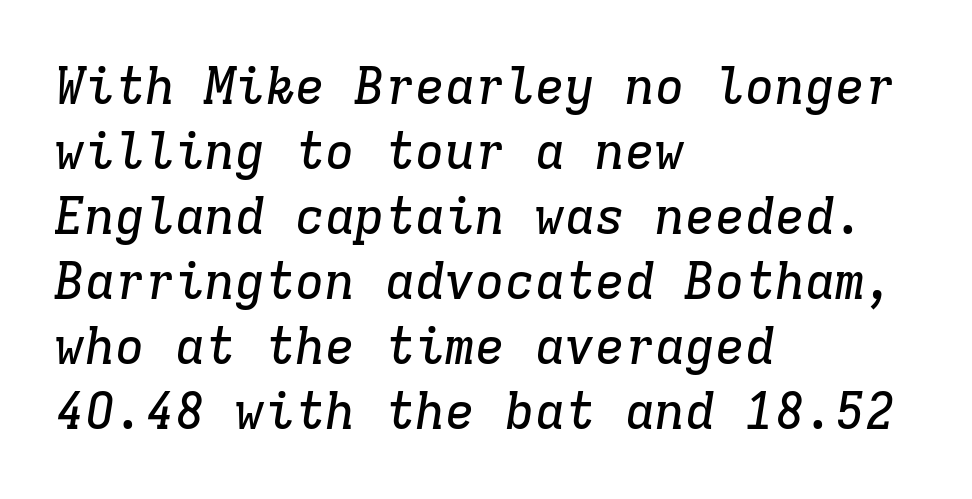
Alignment: flush left. Spacing verdict: monospaced, one width for all characters. Is there much room between lines? A standard amount, neither cramped nor airy. Examine the stroke ends and you'll spot serifs. Looking at the ascenders, they clearly lean.
